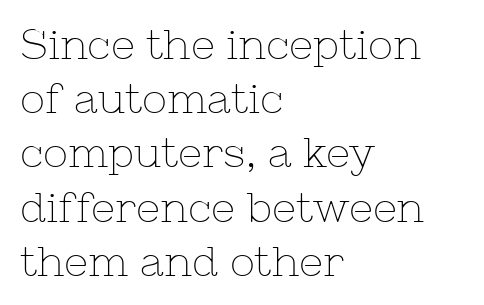
No extra ink here — the face is not bold. Observe the serifs anchoring each vertical stroke in this sample. Horizontal bands of white between lines are of average thickness. Posture: straight, roman, zero tilt.
